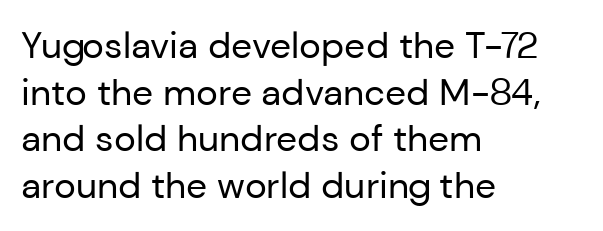
The image shows 37 px regular-weight sans-serif type, upright; set left-aligned, normal line spacing (1.26x), normal letter spacing, not underlined; low stroke contrast and a medium x-height.
